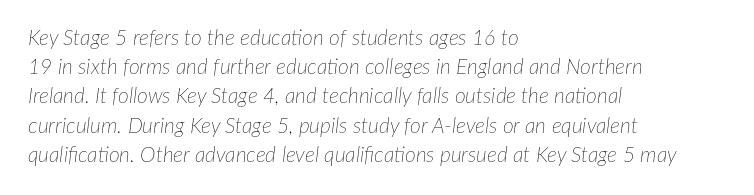
The image shows 21 px text type, italic (leaning right); set left-aligned, normal line spacing (1.39x), normal letter spacing, not underlined.
